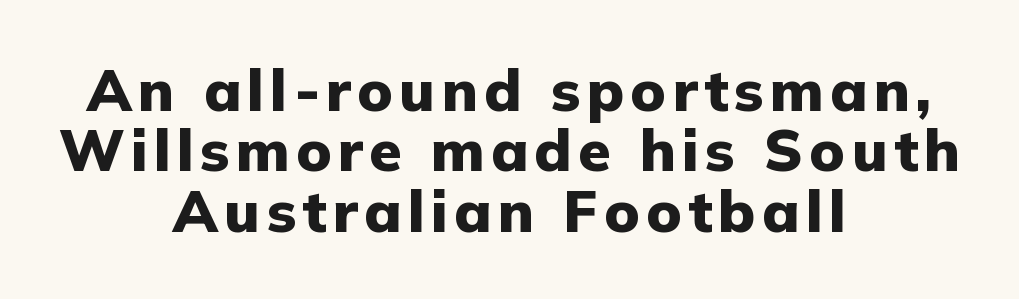
{"serif": "no", "italic": "no", "bold": "yes", "weight": "heavy", "width": "normal", "stroke_contrast": "low", "x_height": "medium", "monospaced": "no", "underline": "no", "align": "center", "line_spacing": "tight", "line_spacing_ratio": 1.04, "glyph_px": 58}
